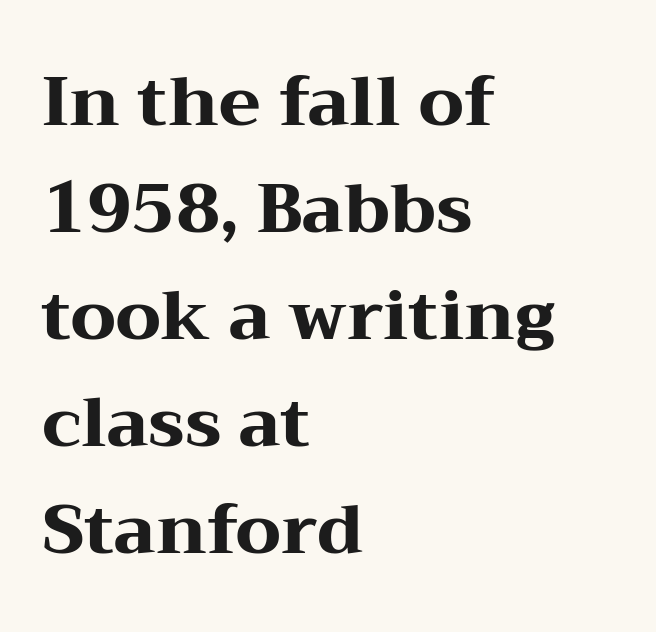
{"serif": "yes", "italic": "no", "bold": "yes", "weight": "heavy", "width": "wide", "stroke_contrast": "medium", "x_height": "medium", "monospaced": "no", "underline": "no", "align": "left", "line_spacing": "normal", "line_spacing_ratio": 1.55, "letter_spacing": "normal", "letter_spacing_em": 0.0, "glyph_px": 69}
